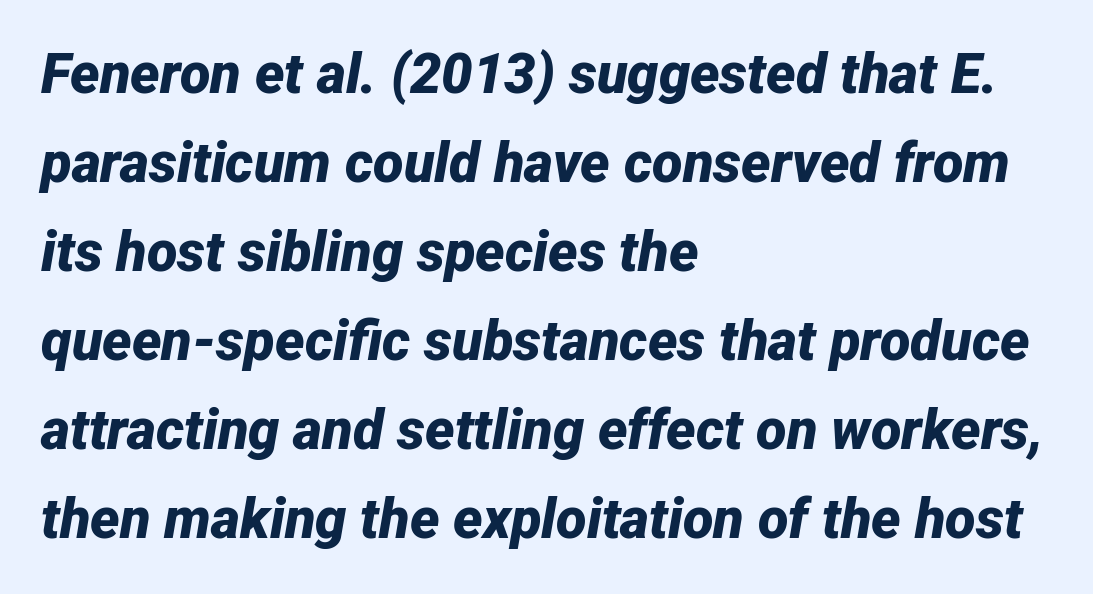
The image shows 56 px bold type, italic (leaning right); set left-aligned, normal line spacing (1.59x), normal letter spacing, not underlined; low stroke contrast and a medium x-height.
